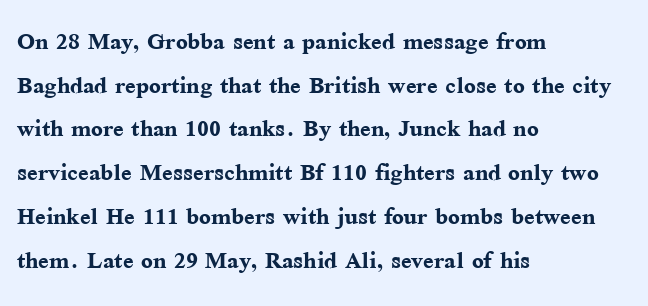
Looks like regular typesetting: each glyph gets only the width it needs. Characters follow at the spacing the type designer built in. Unlike a clean sans, this face finishes its strokes with serifs. The letters stand upright; this is a roman face. The font is running at its bold setting. Summary of vertical rhythm: regular, with standard interline spacing.
